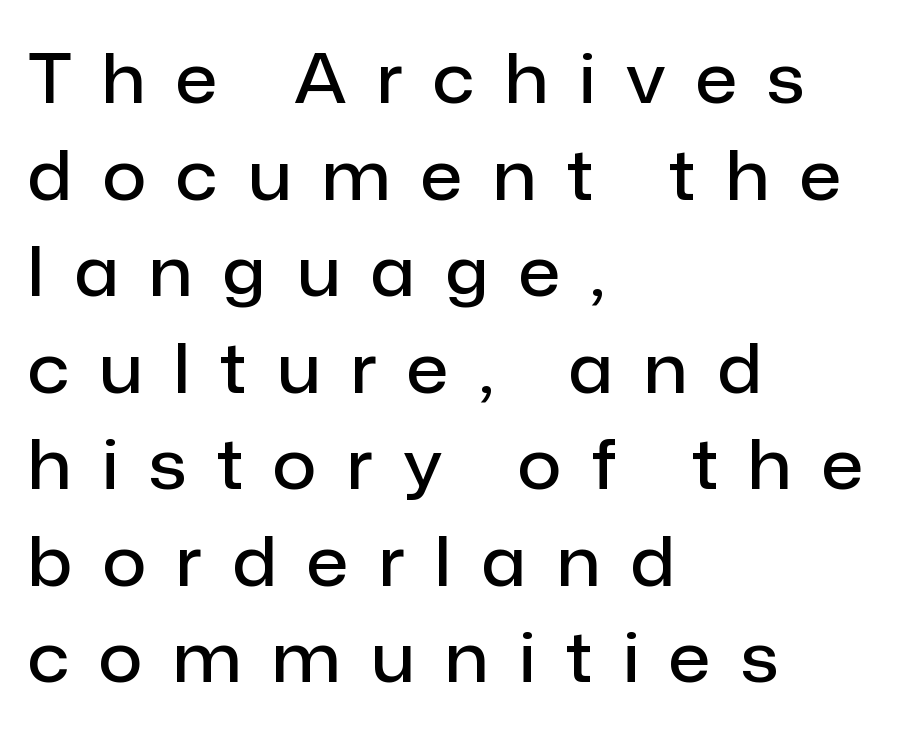
{"serif": "no", "italic": "no", "bold": "semi", "weight": "semibold", "width": "normal", "stroke_contrast": "low", "x_height": "medium", "monospaced": "no", "underline": "no", "align": "left", "line_spacing": "normal", "line_spacing_ratio": 1.42, "letter_spacing": "wide", "letter_spacing_em": 0.45, "glyph_px": 68}
